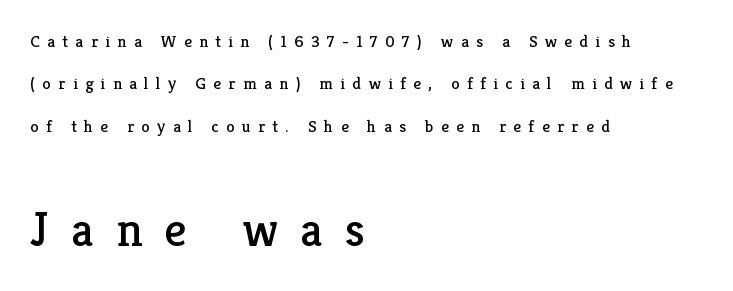
Q: Is the text bold? A: No.
Q: Is the text italic (slanted)? A: No, it is upright.
Q: Is the typeface a serif or a sans-serif typeface? A: Serif.
Q: Is the text underlined? A: No.
Q: How is the paragraph aligned? A: Left-aligned.
Q: Is the spacing between letters normal or unusually wide? A: Unusually wide.
Q: Is the spacing between lines tight, normal or loose? A: Loose.
Q: Which block of text is set in a larger size, the first (top) or the second (bottom)? A: The second (bottom) one.
Q: Width (condensed, normal, or wide)? A: Normal.
Q: Stroke contrast? A: Low.
Q: x-height? A: Medium.
Q: Monospaced? A: No.
